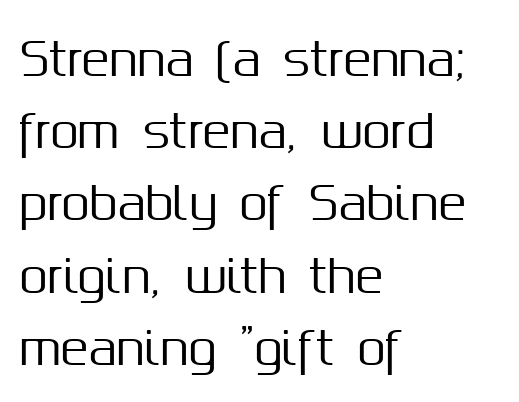
The image shows 46 px sans-serif type, upright; set left-aligned, normal line spacing (1.57x), normal letter spacing, not underlined; medium stroke contrast and a medium x-height.
